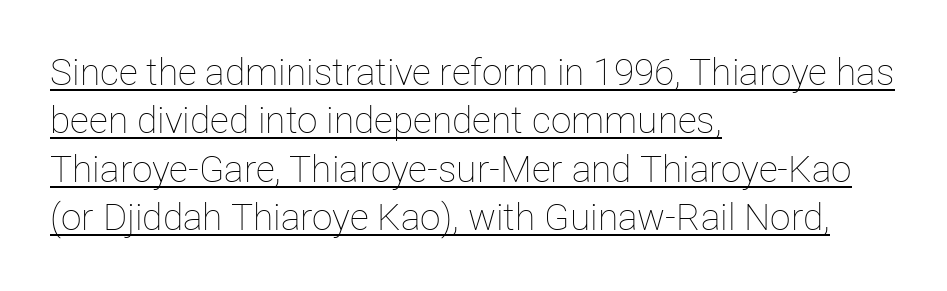
{"italic": "no", "bold": "no", "weight": "thin", "width": "normal", "stroke_contrast": "low", "x_height": "medium", "monospaced": "no", "underline": "yes", "align": "left", "line_spacing": "normal", "line_spacing_ratio": 1.31, "letter_spacing": "normal", "letter_spacing_em": 0.0, "glyph_px": 37}
